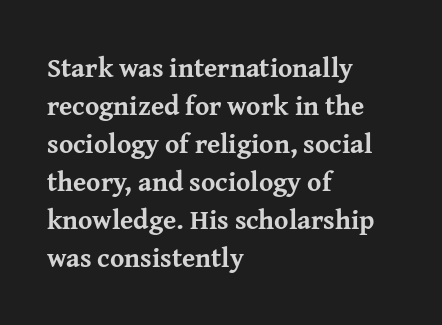
Q: Is the text bold? A: Yes.
Q: Is the text italic (slanted)? A: No, it is upright.
Q: Is the text underlined? A: No.
Q: How is the paragraph aligned? A: Left-aligned.
Q: Is the spacing between letters normal or unusually wide? A: Normal.
Q: Is the spacing between lines tight, normal or loose? A: Normal.
